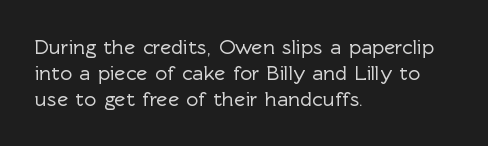
The image shows 21 px text type, upright; set left-aligned, line spacing 1.23x, normal letter spacing, not underlined.
